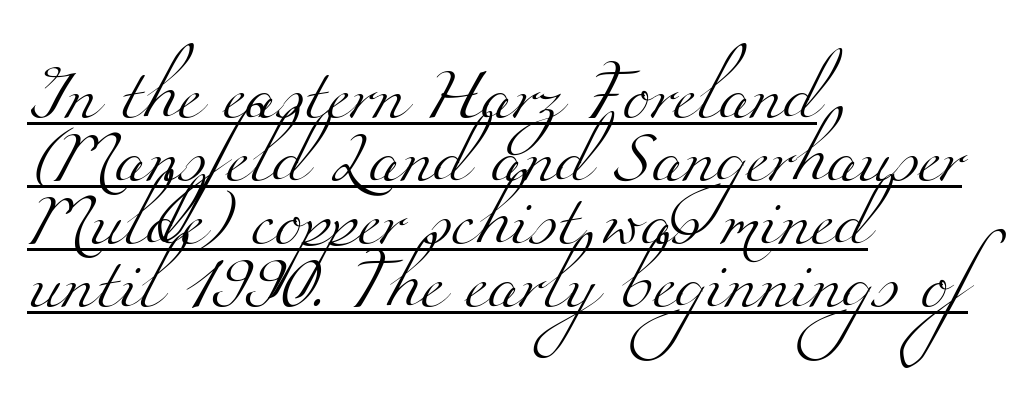
These lines are set flush left with a ragged right edge. What decoration does the sample have? An underline. Think of a printed novel: that variable character pitch is what you see here. The face looks like a standard text weight, possibly lighter.
